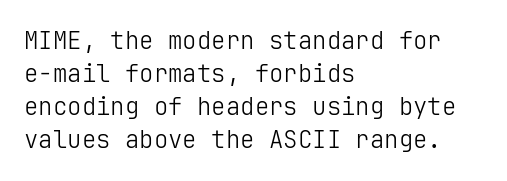
{"italic": "no", "bold": "no", "underline": "no", "align": "left", "line_spacing": "normal", "line_spacing_ratio": 1.38, "letter_spacing": "normal", "letter_spacing_em": 0.0, "glyph_px": 24}
